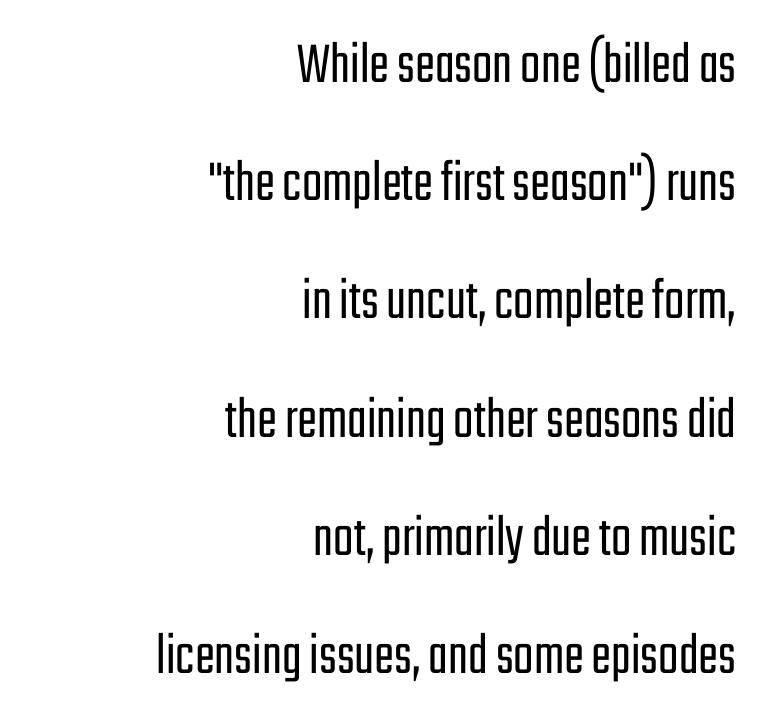
The image shows 60 px light, condensed sans-serif type, upright; set right-aligned, loose line spacing (1.97x), normal letter spacing, not underlined; low stroke contrast and a medium x-height.
